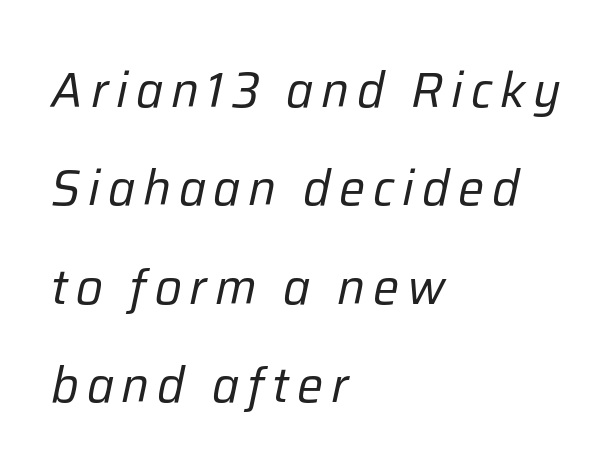
{"italic": "yes", "lean": "right", "slant_degrees": 12, "bold": "no", "weight": "regular", "width": "normal", "stroke_contrast": "low", "x_height": "medium", "monospaced": "no", "underline": "no", "align": "left", "line_spacing": "loose", "line_spacing_ratio": 2.01, "glyph_px": 49}
